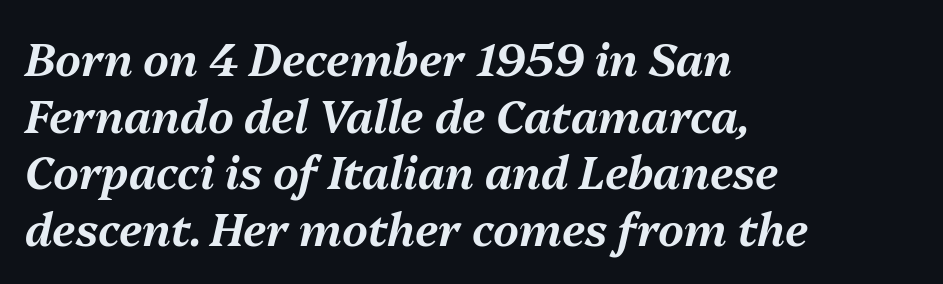
The image shows 45 px text type, italic (leaning right); set left-aligned, normal line spacing (1.26x), normal letter spacing, not underlined; medium stroke contrast and a medium x-height.
